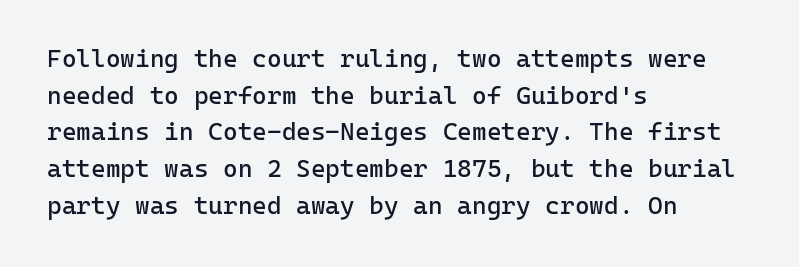
The image shows 25 px text type, upright; set left-aligned, normal line spacing (1.47x), normal letter spacing, not underlined.
